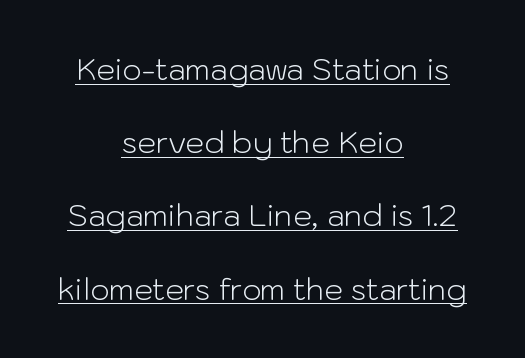
The image shows 30 px light sans-serif type, upright; set centered, loose line spacing (2.44x), normal letter spacing, underlined; low stroke contrast and a medium x-height.
